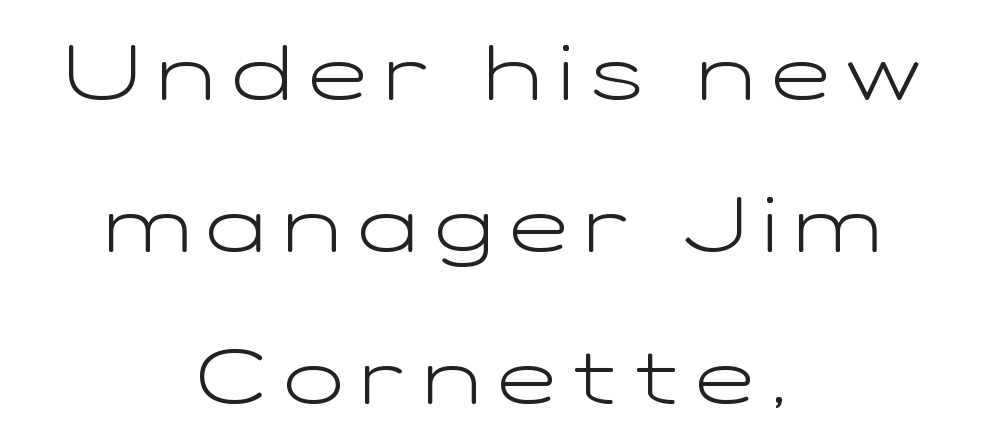
Anything drawn beneath the words? Only blank space. The face used here is proportionally spaced, like ordinary book or web type. Observe the wide spacing: letters keep a clear distance from each other. Check where the strokes stop: nothing finishes them off — pure sans. Counters stay open thanks to moderate or lighter strokes. The compositor balanced each line on the midline.
